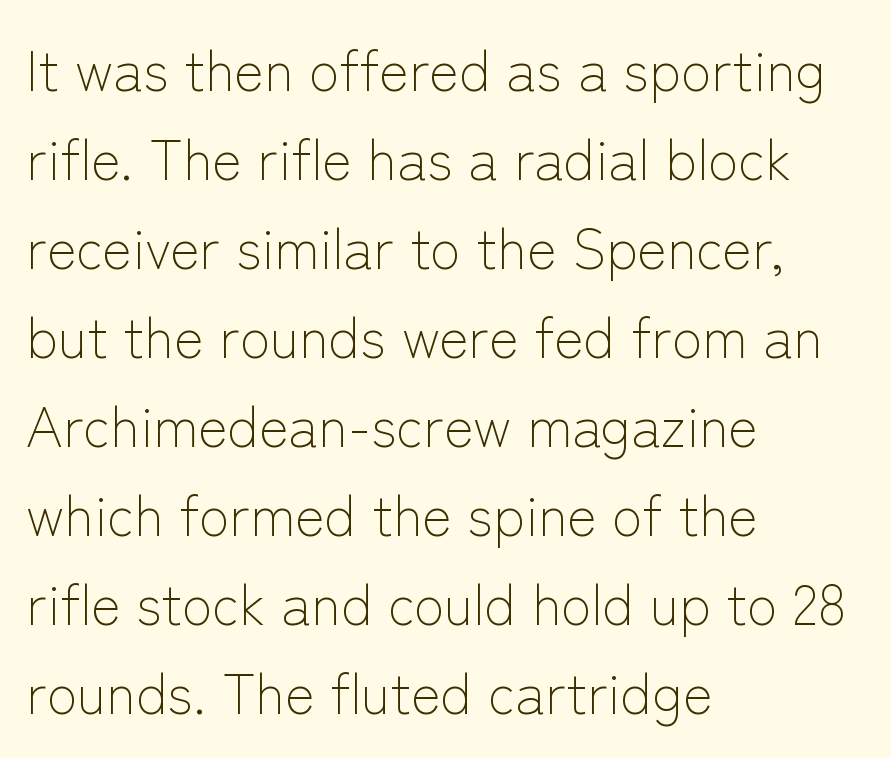
The image shows 56 px light sans-serif type, upright; set left-aligned, normal line spacing (1.59x), normal letter spacing, not underlined; low stroke contrast and a medium x-height.
